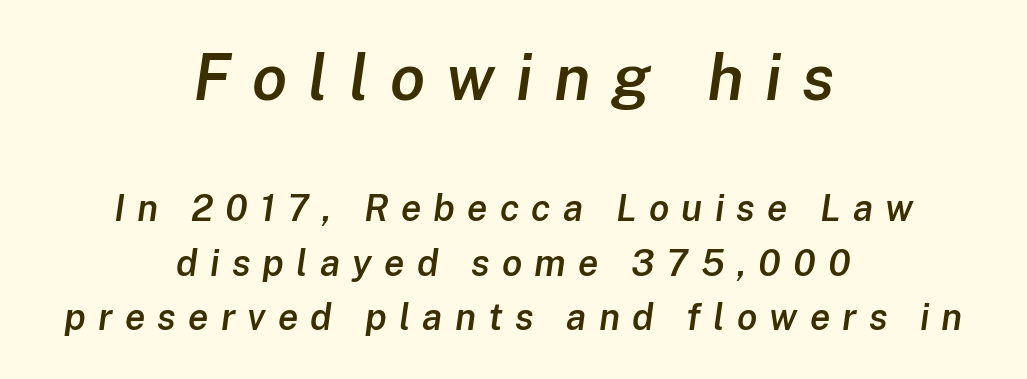
The image shows 64 px semibold type, italic (leaning right); set centered, normal line spacing (1.48x), unusually wide letter spacing (+0.33 em), not underlined; the first (top) block is 1.73x larger; low stroke contrast and a medium x-height.
